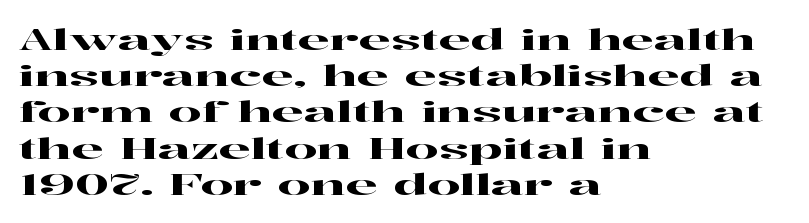
{"serif": "yes", "italic": "no", "width": "wide", "stroke_contrast": "high", "x_height": "medium", "monospaced": "no", "underline": "no", "align": "left", "line_spacing": "normal", "line_spacing_ratio": 1.25, "letter_spacing": "normal", "letter_spacing_em": 0.0, "glyph_px": 29}
